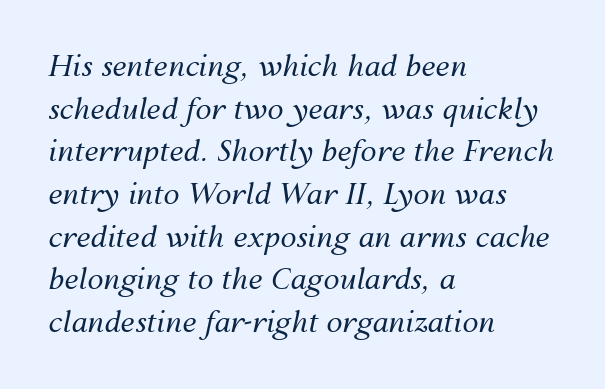
The glyphs are unaccompanied by any horizontal stroke below them. Do the characters align in a grid? No, the font is proportional. Is the block centered? No — it sits flush against the left margin. Regular leading.
